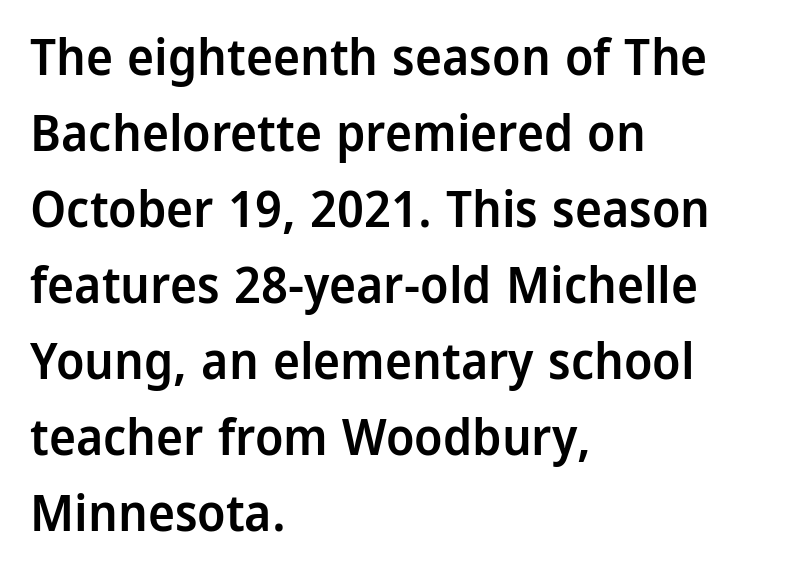
The face used here is a sans, in the tradition of grotesques and geometrics. Glyph-to-glyph distance matches everyday printed text. Quick note: underline off. The paragraph shown leans on its left margin. Summary of weight: moderately heavy, a semibold.
